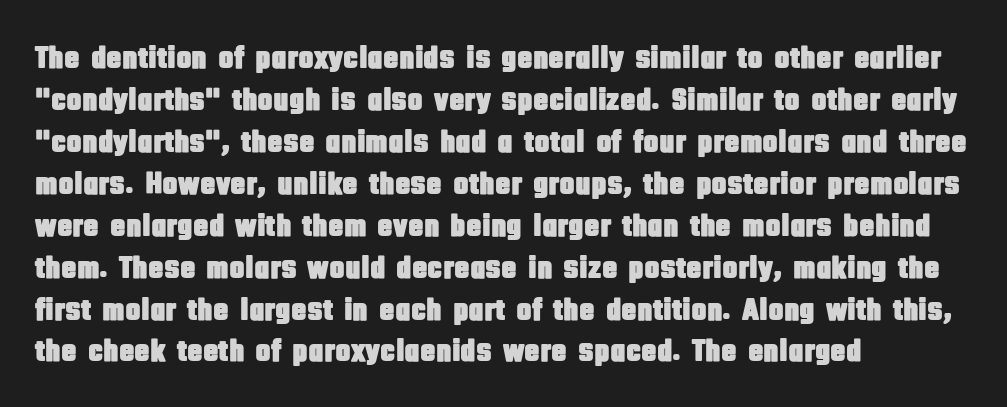
The image shows 32 px condensed sans-serif type, upright; set left-aligned, normal line spacing (1.31x), normal letter spacing, not underlined; low stroke contrast and a large x-height.
